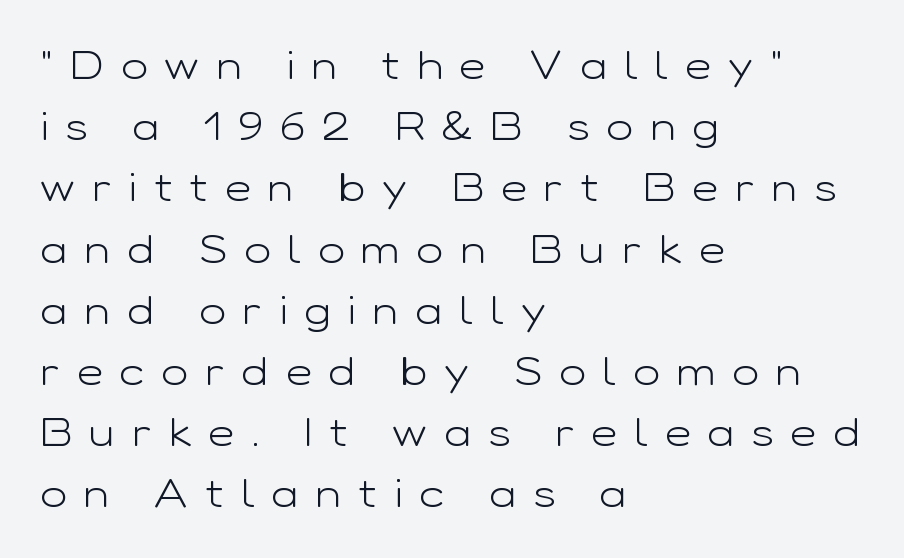
Examine the stroke ends and you'll find no serifs. Each letter keeps its own natural width here, so spacing adapts to shape. Compared with typical body copy, the letter spacing here is much looser. The letters look calm and open, with moderate or lighter stems. The gap between lines stays unmarked.
